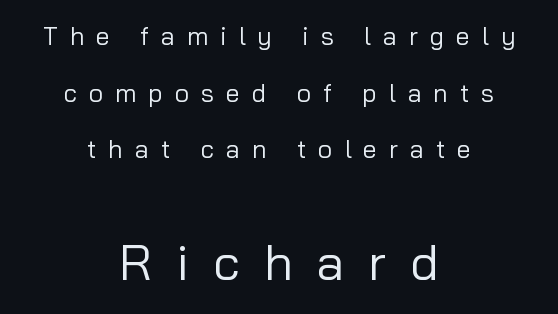
The image shows 50 px regular-weight sans-serif type, upright; set centered, loose line spacing (2.27x), unusually wide letter spacing (+0.48 em), not underlined; the second (bottom) block is 2.0x larger; low stroke contrast and a medium x-height.
